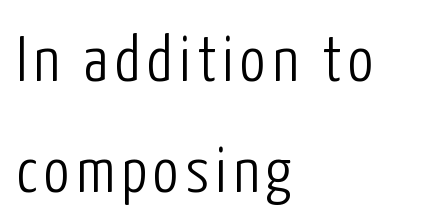
The image shows 65 px light, condensed sans-serif type, upright; set left-aligned, line spacing 1.71x, not underlined; low stroke contrast and a medium x-height.
